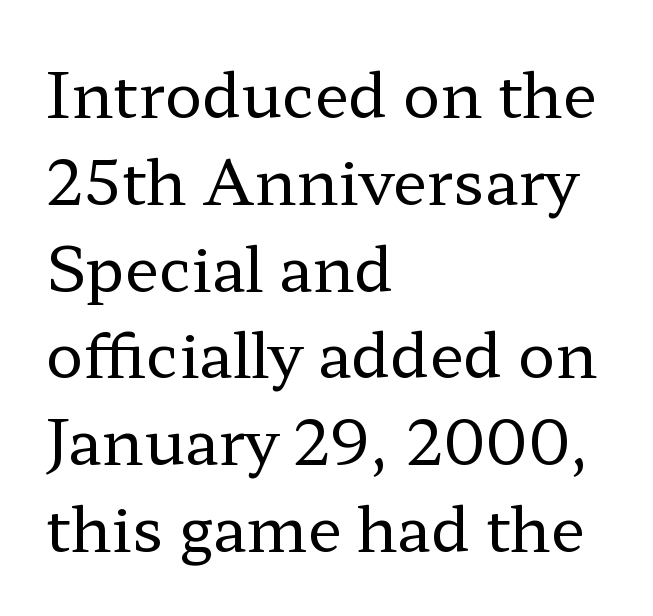
The image shows 62 px regular-weight, wide serif type, upright; set left-aligned, normal line spacing (1.4x), normal letter spacing, not underlined; low stroke contrast and a medium x-height.
